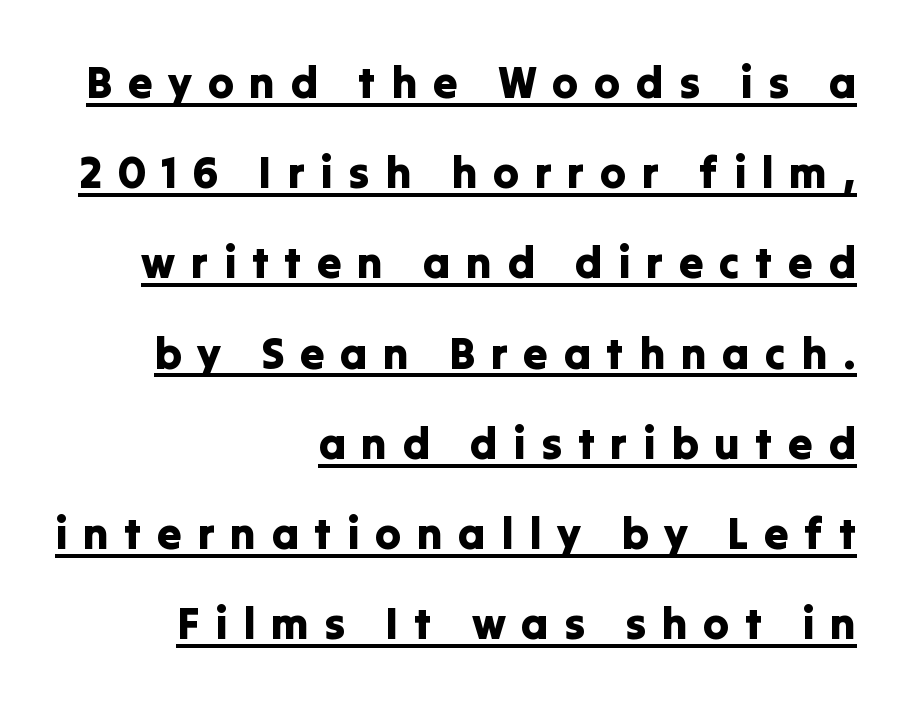
The image shows 44 px sans-serif type, upright; set right-aligned, loose line spacing (2.05x), unusually wide letter spacing (+0.35 em), underlined; low stroke contrast and a medium x-height.
